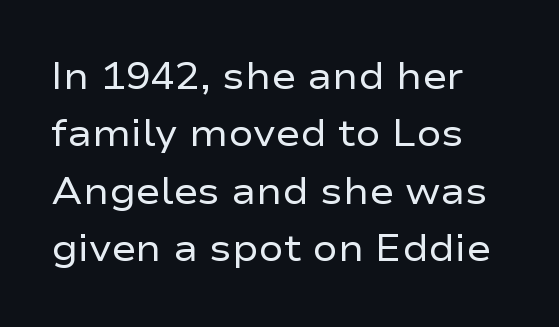
Q: Is the text bold? A: No.
Q: Is the text italic (slanted)? A: No, it is upright.
Q: Is the typeface a serif or a sans-serif typeface? A: Sans-serif.
Q: Is the text underlined? A: No.
Q: Is the spacing between letters normal or unusually wide? A: Normal.
Q: Is the spacing between lines tight, normal or loose? A: Normal.
Q: Width (condensed, normal, or wide)? A: Wide.
Q: Stroke contrast? A: Low.
Q: x-height? A: Medium.
Q: Monospaced? A: No.
